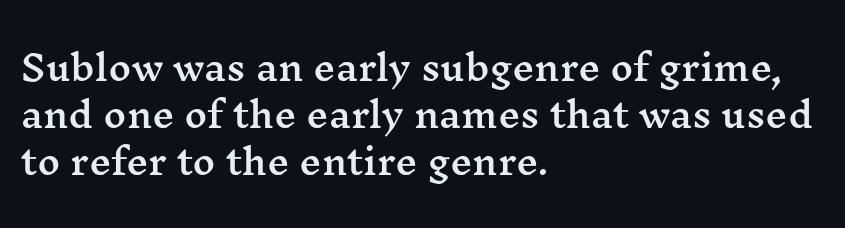
Here the glyphs are tracked normally, forming tight word shapes. Reading down the column, the eye jumps a familiar distance to each next line. Posture: vertical. All the whitespace from short lines collects on the right. This rendering features lettering with no underline. Each letter keeps its own natural width here, so spacing adapts to shape.
